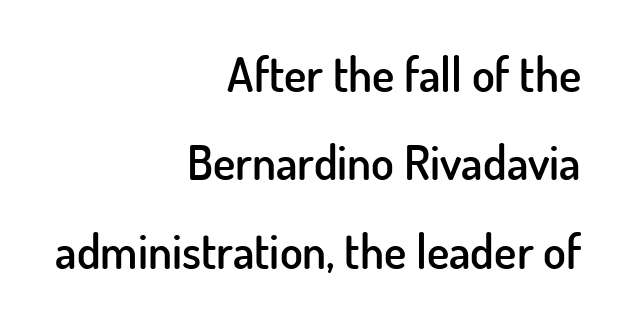
{"serif": "no", "italic": "no", "bold": "semi", "weight": "semibold", "width": "normal", "stroke_contrast": "low", "x_height": "small", "monospaced": "no", "underline": "no", "align": "right", "line_spacing_ratio": 1.88, "letter_spacing": "normal", "letter_spacing_em": 0.0, "glyph_px": 47}
